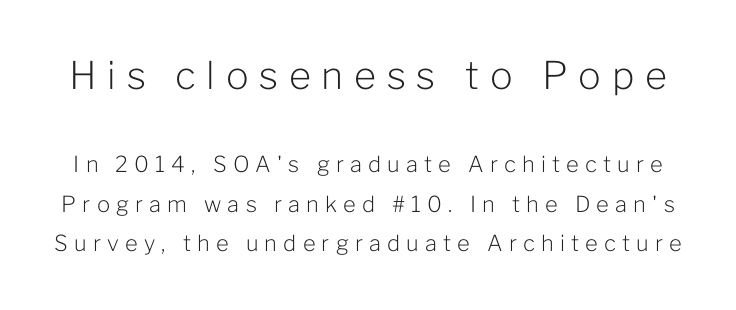
Anything drawn beneath the words? Only blank space. Is this a fixed-width face? No — the glyphs have proportional, varying widths. Caption: upper text group enlarged, lower text group reduced. Caption: face not bold, strokes unweighted. The font family rendered here belongs to the sans-serif group.
